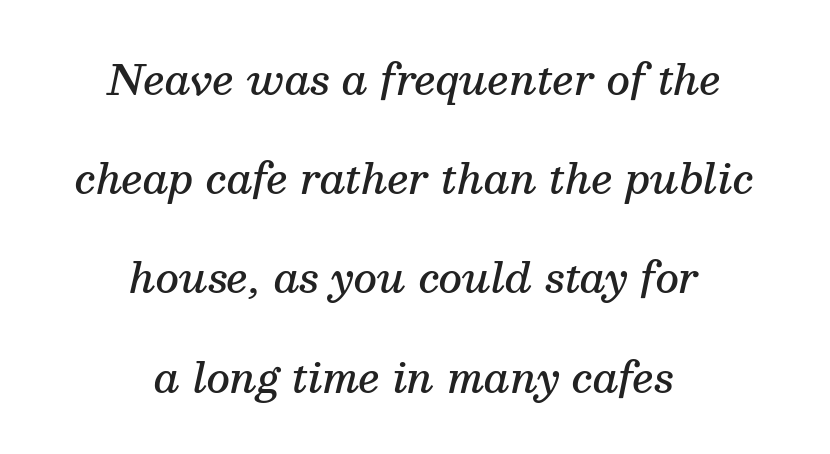
The font's italic variant was chosen for this text. Honestly, the letter spacing is just normal — you wouldn't notice it. Rows of type keep a wide berth in the vertical direction. These lines carry some extra weight — a demibold, not a full bold. Observe the serifs anchoring each vertical stroke in this sample.
